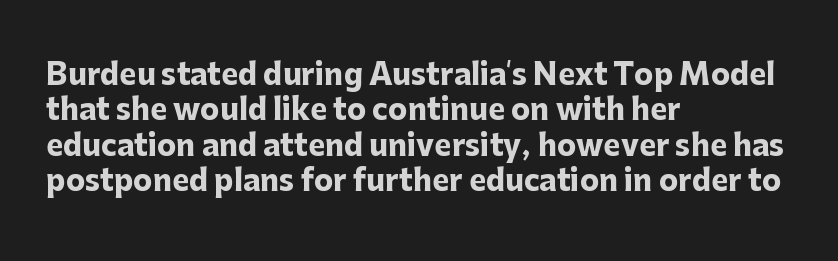
Q: Is the text bold? A: Yes.
Q: Is the text italic (slanted)? A: No, it is upright.
Q: Is the typeface a serif or a sans-serif typeface? A: Sans-serif.
Q: Is the text underlined? A: No.
Q: How is the paragraph aligned? A: Left-aligned.
Q: Is the spacing between letters normal or unusually wide? A: Normal.
Q: Width (condensed, normal, or wide)? A: Normal.
Q: Stroke contrast? A: Low.
Q: x-height? A: Medium.
Q: Monospaced? A: No.
